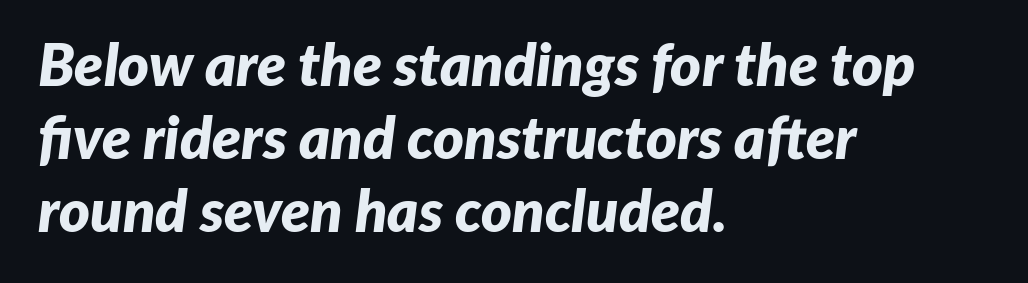
The image shows 59 px bold type, italic (leaning right); set left-aligned, line spacing 1.24x, normal letter spacing, not underlined; low stroke contrast and a medium x-height.
